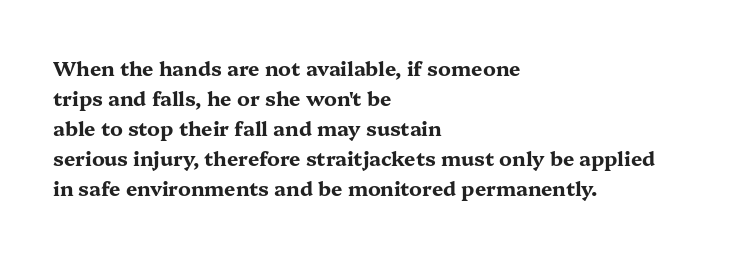
Alignment: flush left. Tall strokes in this sample are plumb rather than angled. Successive baselines arrive at the customary interval. The rendering uses a bold face; every stroke is thick and dark. The specimen omits any rule beneath the text block's lines. Short note: letters normally spaced.
